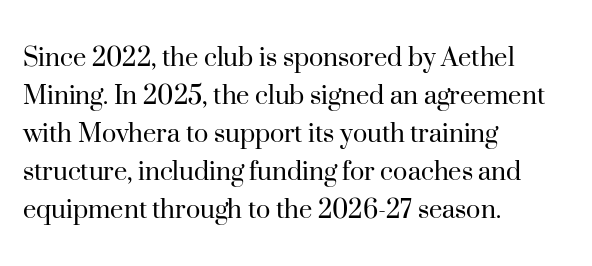
{"serif": "yes", "italic": "no", "bold": "no", "weight": "regular", "width": "normal", "stroke_contrast": "high", "x_height": "small", "monospaced": "no", "underline": "no", "align": "left", "line_spacing": "normal", "line_spacing_ratio": 1.27, "letter_spacing": "normal", "letter_spacing_em": 0.0, "glyph_px": 30}
